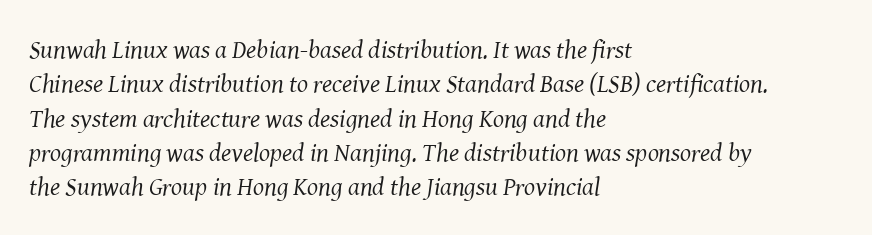
Q: Is the text bold? A: No.
Q: Is the text italic (slanted)? A: Yes, it leans right by about 8 degrees.
Q: Is the text underlined? A: No.
Q: How is the paragraph aligned? A: Left-aligned.
Q: Is the spacing between letters normal or unusually wide? A: Normal.
Q: Is the spacing between lines tight, normal or loose? A: Normal.
